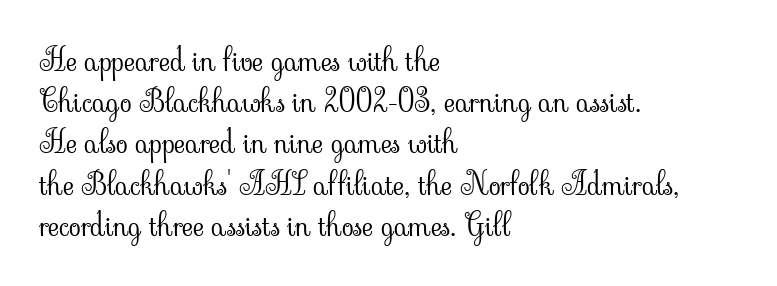
Q: Is the text bold? A: No.
Q: Is the text italic (slanted)? A: No, it is upright.
Q: Is the typeface a serif or a sans-serif typeface? A: Serif.
Q: Is the text underlined? A: No.
Q: How is the paragraph aligned? A: Left-aligned.
Q: Is the spacing between letters normal or unusually wide? A: Normal.
Q: Is the spacing between lines tight, normal or loose? A: Normal.
Q: Width (condensed, normal, or wide)? A: Normal.
Q: Stroke contrast? A: Low.
Q: x-height? A: Small.
Q: Monospaced? A: No.
